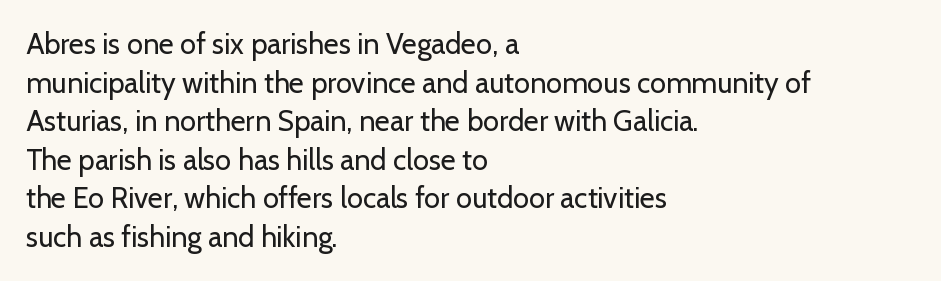
{"serif": "no", "italic": "no", "bold": "no", "weight": "regular", "width": "normal", "stroke_contrast": "low", "x_height": "medium", "monospaced": "no", "underline": "no", "align": "left", "line_spacing": "normal", "line_spacing_ratio": 1.33, "letter_spacing": "normal", "letter_spacing_em": 0.0, "glyph_px": 29}
